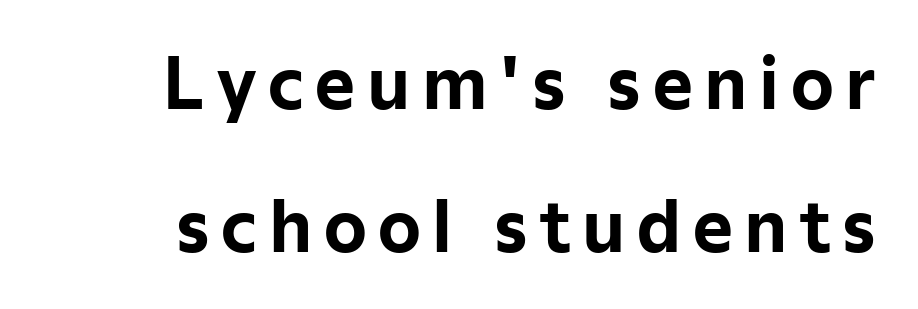
Loosely led — the rows are spread out. This rendering employs a face without finishing strokes, i.e., a sans-serif. Check the space under the baseline: it is left empty. Varying glyph widths throughout — classic text-font behaviour. As a designer I'd log this as weight 700, bold.
